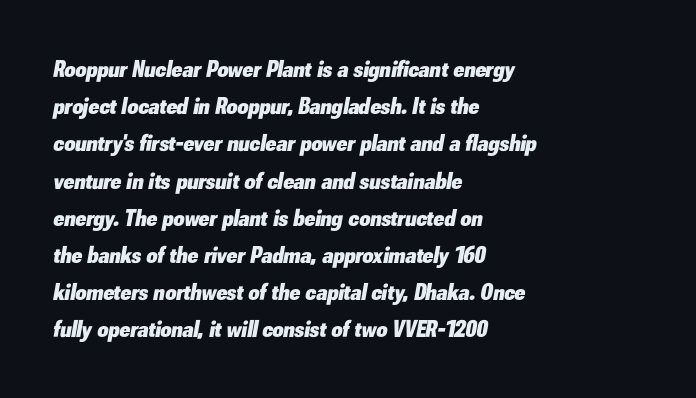
Q: Is the text bold? A: Yes.
Q: Is the text italic (slanted)? A: Yes, it leans right by about 10 degrees.
Q: Is the text underlined? A: No.
Q: How is the paragraph aligned? A: Left-aligned.
Q: Is the spacing between letters normal or unusually wide? A: Normal.
Q: Is the spacing between lines tight, normal or loose? A: Normal.
